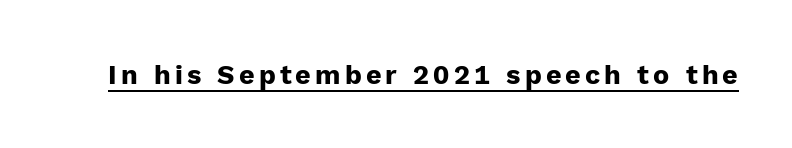
{"italic": "no", "bold": "yes", "underline": "yes", "glyph_px": 27}
